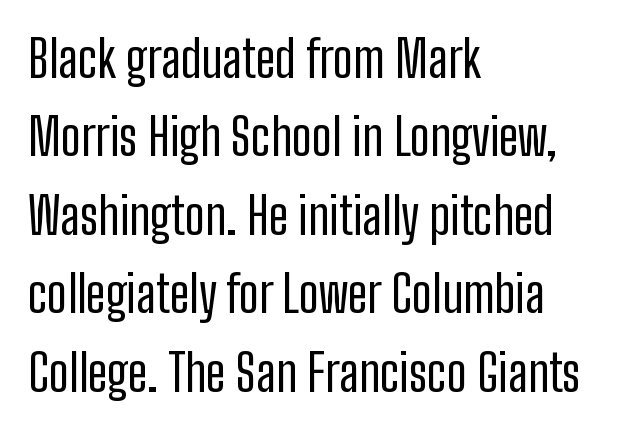
Check the space under the baseline: it is left empty. Is there any slant? The stems are plumb. Proportional: the letters do not fall into vertical columns. Caption: face not bold, strokes unweighted. Look at the tracking — it's just the regular setting, nothing added. Each letter's strokes conclude bluntly, with no projecting serifs.
